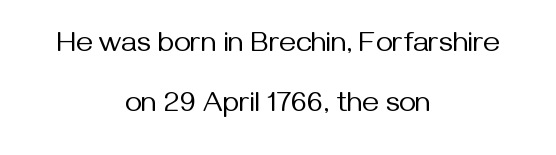
Is this a heavy cut? Hardly; it is regular or lighter. Is the letter spacing exaggerated? No — it looks like the ordinary default. Check where the strokes stop: nothing finishes them off — pure sans. The rag falls on both sides of this text block equally. Note the varied advance widths — an 'i' is clearly narrower than an 'm'. Leading is clearly above the norm, producing a sparse column.
